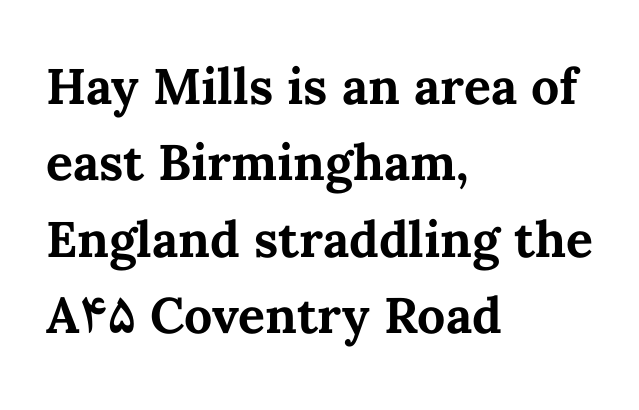
Q: Is the text bold? A: Yes.
Q: Is the text italic (slanted)? A: No, it is upright.
Q: Is the text underlined? A: No.
Q: How is the paragraph aligned? A: Left-aligned.
Q: Is the spacing between letters normal or unusually wide? A: Normal.
Q: Is the spacing between lines tight, normal or loose? A: Normal.
Q: Width (condensed, normal, or wide)? A: Normal.
Q: Stroke contrast? A: Medium.
Q: x-height? A: Medium.
Q: Monospaced? A: No.
